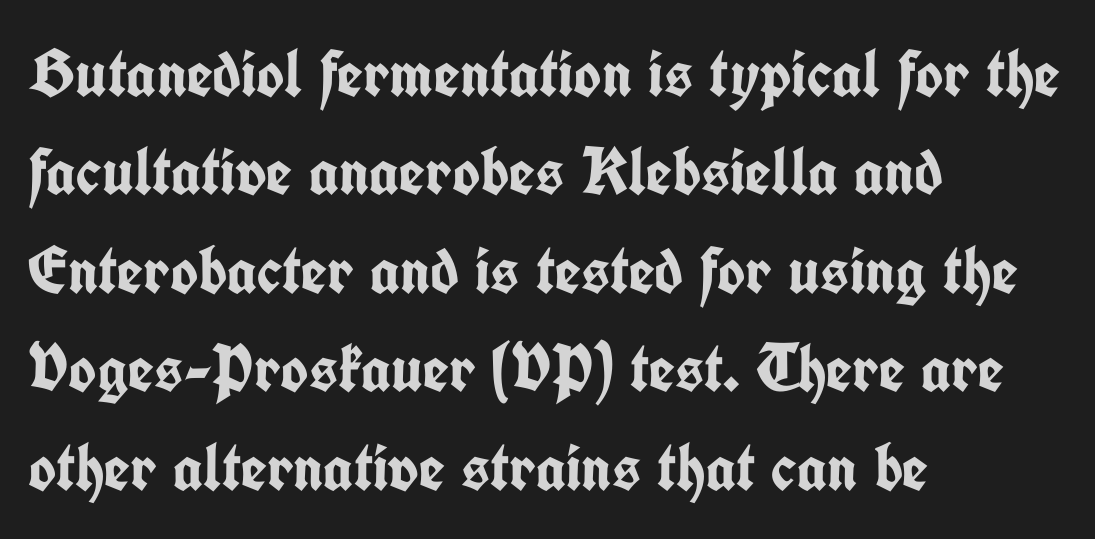
A sans-serif font was chosen for this passage. A typesetter would call this proportional, since set widths differ per character. Honestly, there is no underline to notice here at all. Leftover space on each line is placed entirely after the last word. In terms of weight, the rendering is a true, heavy bold. Is there much room between lines? A standard amount, neither cramped nor airy.
